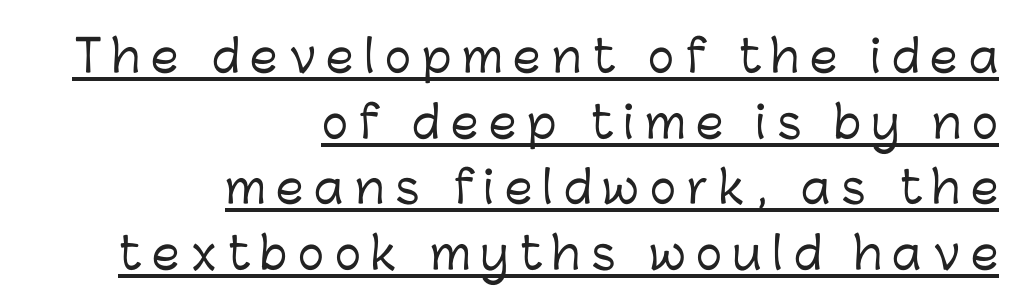
The image shows 44 px sans-serif type, upright; set right-aligned, normal line spacing (1.49x), unusually wide letter spacing (+0.25 em), underlined; low stroke contrast and a medium x-height.
